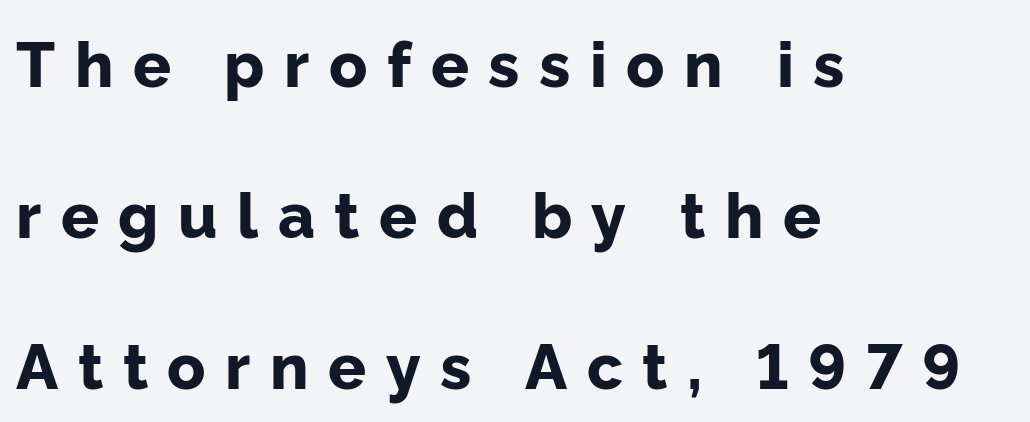
{"serif": "no", "italic": "no", "bold": "yes", "weight": "bold", "width": "normal", "stroke_contrast": "low", "x_height": "medium", "monospaced": "no", "underline": "no", "align": "left", "line_spacing": "loose", "line_spacing_ratio": 2.4, "letter_spacing": "wide", "letter_spacing_em": 0.31, "glyph_px": 63}
